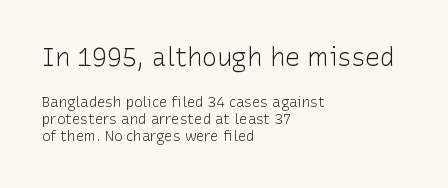
Q: Is the text bold? A: No.
Q: Is the text italic (slanted)? A: No, it is upright.
Q: Is the text underlined? A: No.
Q: How is the paragraph aligned? A: Left-aligned.
Q: Is the spacing between letters normal or unusually wide? A: Normal.
Q: Which block of text is set in a larger size, the first (top) or the second (bottom)? A: The first (top) one.
